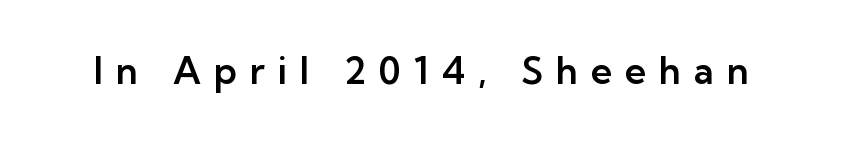
The image shows 37 px sans-serif type, upright; set unusually wide letter spacing (+0.35 em), not underlined; low stroke contrast and a medium x-height.
